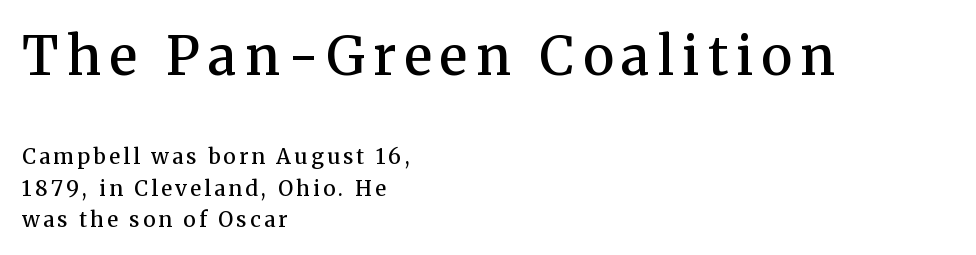
Does the leading feel generous? No, just average. Slightly chunky letters — semibold, I'd say, not full bold. Every character sits straight up, as roman type does. Observe the serifs anchoring each vertical stroke in this sample.
